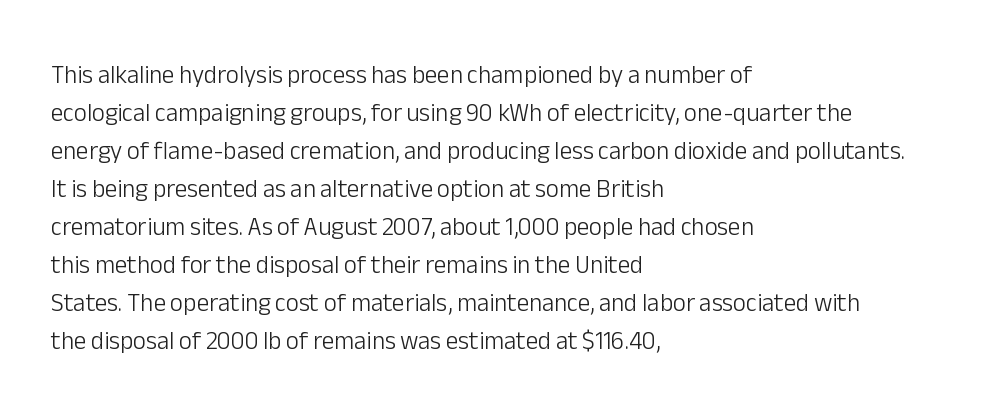
Q: Is the text bold? A: No.
Q: Is the text italic (slanted)? A: No, it is upright.
Q: Is the text underlined? A: No.
Q: How is the paragraph aligned? A: Left-aligned.
Q: Is the spacing between letters normal or unusually wide? A: Normal.
Q: Is the spacing between lines tight, normal or loose? A: Normal.
